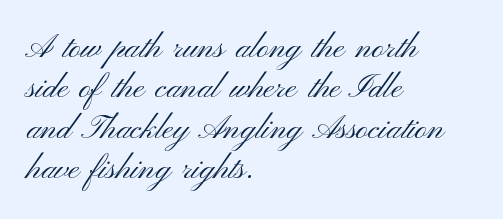
Nothing heavy about these letters — not bold at all. Do the characters align in a grid? No, the font is proportional. Standard letterfit; no display-style spreading of the glyphs. Typographically, this falls in the sans-serif category. If you drew a ruler down the left edge, every line would touch it.
